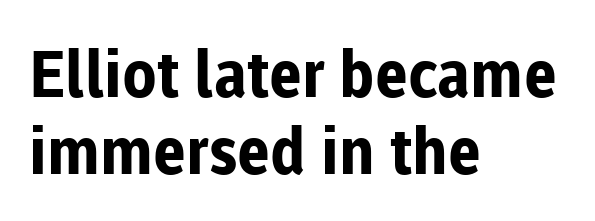
Q: Is the text bold? A: Yes.
Q: Is the text italic (slanted)? A: No, it is upright.
Q: Is the typeface a serif or a sans-serif typeface? A: Sans-serif.
Q: Is the text underlined? A: No.
Q: How is the paragraph aligned? A: Left-aligned.
Q: Is the spacing between letters normal or unusually wide? A: Normal.
Q: Width (condensed, normal, or wide)? A: Normal.
Q: Stroke contrast? A: Low.
Q: x-height? A: Medium.
Q: Monospaced? A: No.
